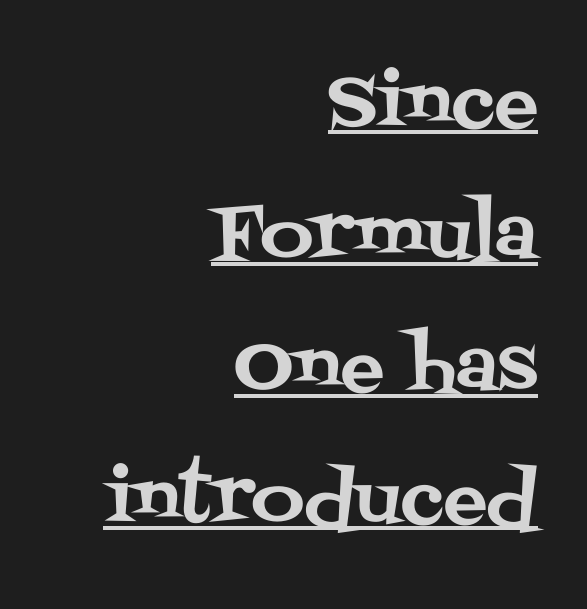
The image shows 73 px serif type, upright; set right-aligned, line spacing 1.81x, normal letter spacing, underlined; medium stroke contrast and a large x-height.
